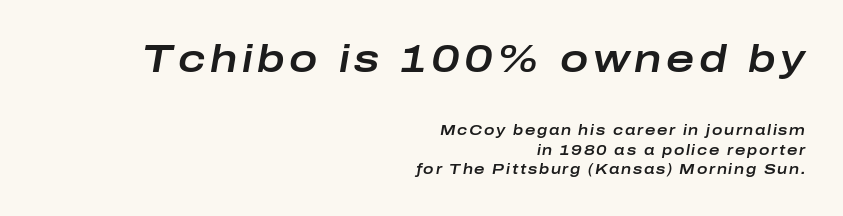
Q: Is the text italic (slanted)? A: Yes, it leans right by about 10 degrees.
Q: Is the text underlined? A: No.
Q: How is the paragraph aligned? A: Right-aligned.
Q: Is the spacing between lines tight, normal or loose? A: Normal.
Q: Which block of text is set in a larger size, the first (top) or the second (bottom)? A: The first (top) one.
Q: Width (condensed, normal, or wide)? A: Wide.
Q: Stroke contrast? A: Low.
Q: x-height? A: Medium.
Q: Monospaced? A: No.
